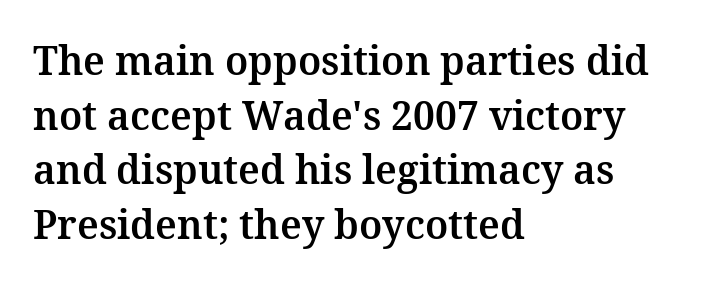
Words float on clear page, feet unadorned. Honestly, the letter spacing is just normal — you wouldn't notice it. You can tell it's not italic because the verticals are truly vertical. A classic flush-left, rag-right setting is used for this passage.
